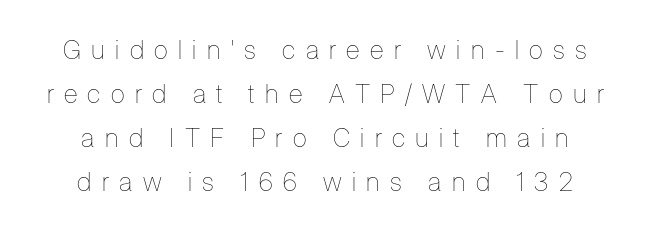
The image shows 26 px text type, upright; set centered, normal line spacing (1.69x), unusually wide letter spacing (+0.4 em), not underlined.
